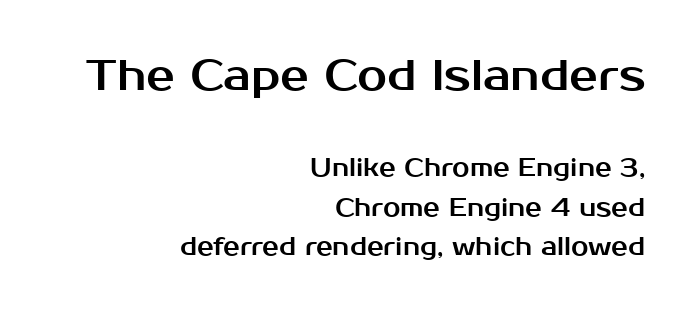
The letters stand upright; this is a roman face. You get the large type first, then a drop to smaller type. Typeset ragged left — the right edge is the straight one. These lines are rendered in a variable-pitch font. The strip under each line holds only bare page.
